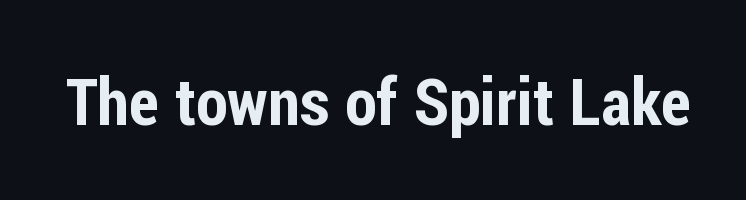
Here the designer chose a conventional face with non-uniform glyph widths. Unlike a traditional serif, this face leaves its strokes unadorned. Lines of text with bare space underneath. Nobody touched the tracking dial on this one. Vertical strokes here are truly vertical.
